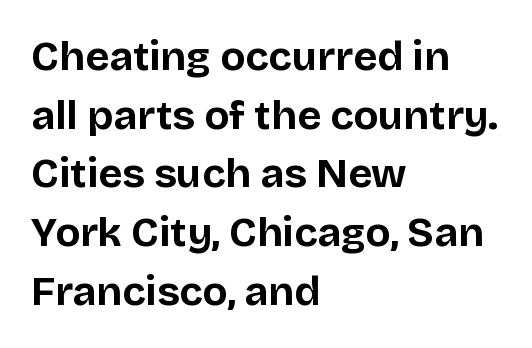
Q: Is the text bold? A: Yes.
Q: Is the text italic (slanted)? A: No, it is upright.
Q: Is the typeface a serif or a sans-serif typeface? A: Sans-serif.
Q: Is the text underlined? A: No.
Q: How is the paragraph aligned? A: Left-aligned.
Q: Is the spacing between letters normal or unusually wide? A: Normal.
Q: Is the spacing between lines tight, normal or loose? A: Normal.
Q: Width (condensed, normal, or wide)? A: Normal.
Q: Stroke contrast? A: Low.
Q: x-height? A: Large.
Q: Monospaced? A: No.
